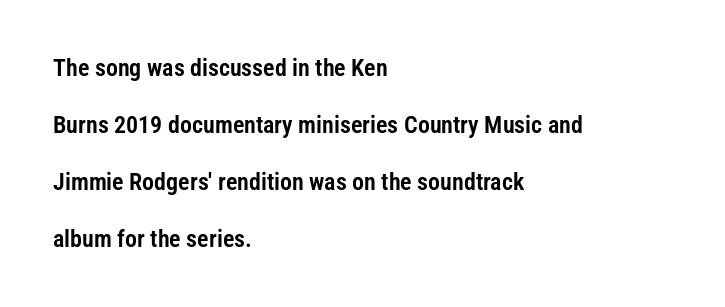
Q: Is the text italic (slanted)? A: No, it is upright.
Q: Is the text underlined? A: No.
Q: How is the paragraph aligned? A: Left-aligned.
Q: Is the spacing between letters normal or unusually wide? A: Normal.
Q: Is the spacing between lines tight, normal or loose? A: Loose.
